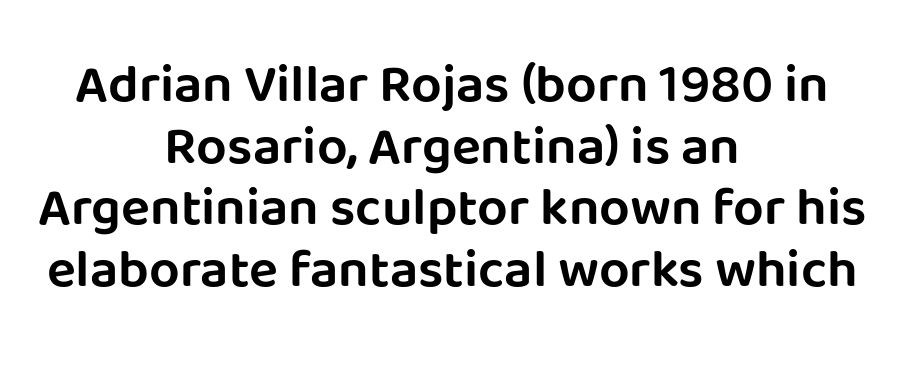
The image shows 54 px sans-serif type, upright; set centered, tight line spacing (1.14x), normal letter spacing, not underlined; low stroke contrast and a large x-height.
